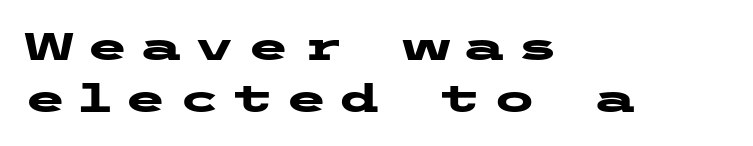
Q: Is the text bold? A: Yes.
Q: Is the text italic (slanted)? A: No, it is upright.
Q: Is the typeface a serif or a sans-serif typeface? A: Sans-serif.
Q: Is the text underlined? A: No.
Q: How is the paragraph aligned? A: Left-aligned.
Q: Is the spacing between letters normal or unusually wide? A: Unusually wide.
Q: Is the spacing between lines tight, normal or loose? A: Normal.
Q: Width (condensed, normal, or wide)? A: Wide.
Q: Stroke contrast? A: Low.
Q: x-height? A: Medium.
